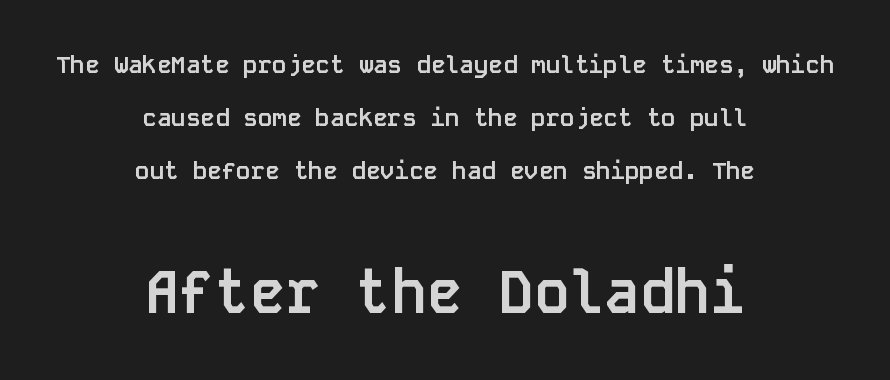
{"serif": "no", "italic": "no", "bold": "yes", "weight": "semibold", "width": "normal", "stroke_contrast": "low", "x_height": "large", "monospaced": "yes", "underline": "no", "align": "center", "line_spacing": "loose", "line_spacing_ratio": 2.2, "letter_spacing": "normal", "letter_spacing_em": 0.0, "larger_block": "second", "size_ratio": 2.46, "glyph_px": 59}
